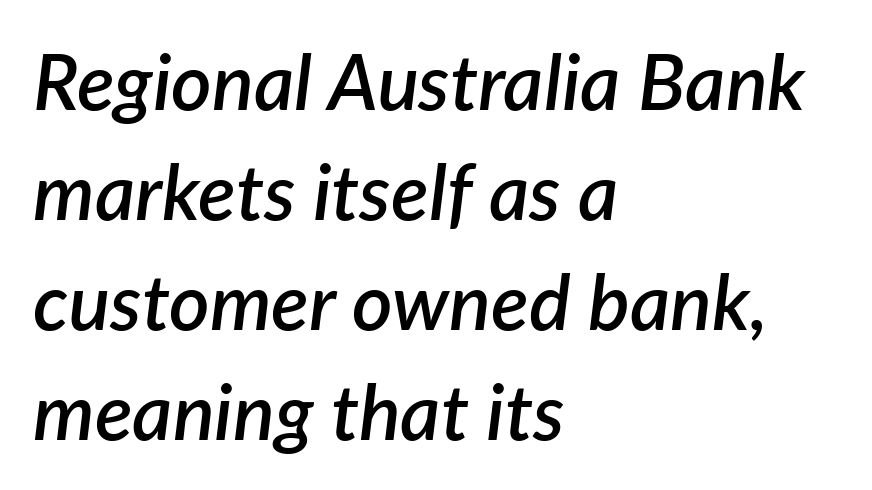
Q: Is the text bold? A: Semi-bold.
Q: Is the text italic (slanted)? A: Yes, it leans right by about 7 degrees.
Q: Is the text underlined? A: No.
Q: How is the paragraph aligned? A: Left-aligned.
Q: Is the spacing between letters normal or unusually wide? A: Normal.
Q: Is the spacing between lines tight, normal or loose? A: Normal.
Q: Width (condensed, normal, or wide)? A: Normal.
Q: Stroke contrast? A: Low.
Q: x-height? A: Medium.
Q: Monospaced? A: No.
